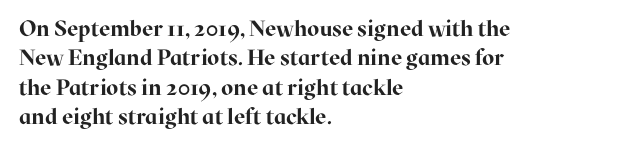
Q: Is the text bold? A: Yes.
Q: Is the text italic (slanted)? A: No, it is upright.
Q: Is the text underlined? A: No.
Q: How is the paragraph aligned? A: Left-aligned.
Q: Is the spacing between letters normal or unusually wide? A: Normal.
Q: Is the spacing between lines tight, normal or loose? A: Normal.
